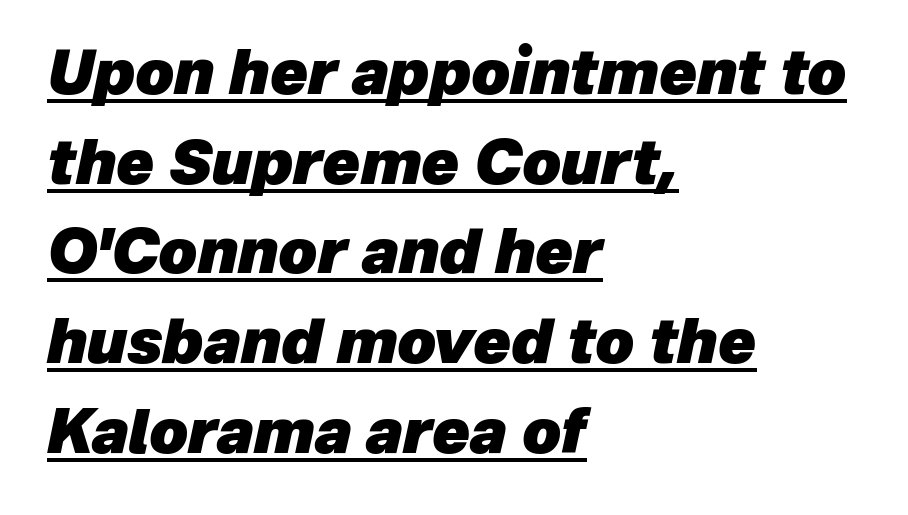
Interline gaps are of average width in this sample. I'd describe the lettering as bold — thick and assertive. Notice how the stems are inclined rather than vertical — that's the hallmark of italics. Tracking here is standard; glyphs follow each other at the usual distance. Reading down the block, your eye returns to a fixed left position each line. Each letter keeps its own natural width here, so spacing adapts to shape.
